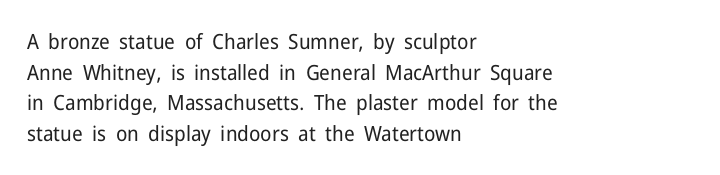
The strip under each line holds only bare page. The lines in this sample share a left origin and differ only in where they stop. The block of text has a typical density, with ordinary space between rows. A typesetter would call this zero additional tracking. Each stroke keeps to a modest, everyday thickness or less. Style check: upright.
